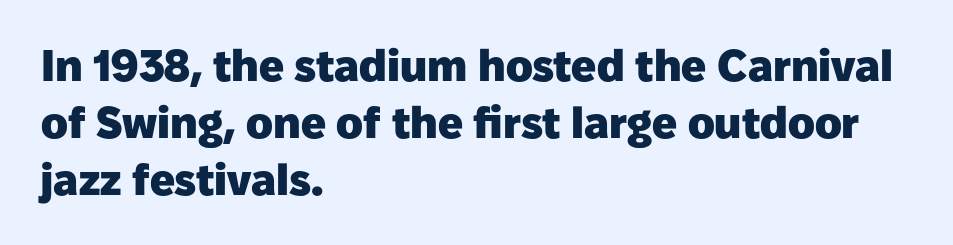
Q: Is the text bold? A: Yes.
Q: Is the text italic (slanted)? A: No, it is upright.
Q: Is the typeface a serif or a sans-serif typeface? A: Sans-serif.
Q: Is the text underlined? A: No.
Q: How is the paragraph aligned? A: Left-aligned.
Q: Is the spacing between letters normal or unusually wide? A: Normal.
Q: Is the spacing between lines tight, normal or loose? A: Normal.
Q: Width (condensed, normal, or wide)? A: Normal.
Q: Stroke contrast? A: Low.
Q: x-height? A: Medium.
Q: Monospaced? A: No.
